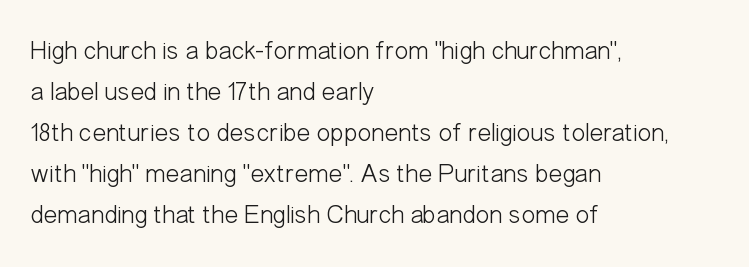
{"italic": "no", "bold": "no", "underline": "no", "align": "left", "line_spacing": "normal", "line_spacing_ratio": 1.58, "letter_spacing": "normal", "letter_spacing_em": 0.0, "glyph_px": 26}
